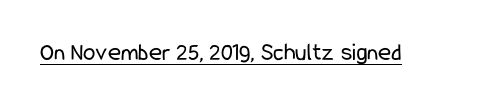
Q: Is the text bold? A: No.
Q: Is the text italic (slanted)? A: No, it is upright.
Q: Is the text underlined? A: Yes.
Q: Is the spacing between letters normal or unusually wide? A: Normal.
